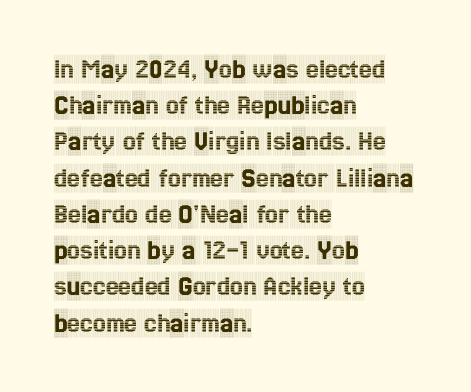
{"serif": "yes", "italic": "no", "width": "condensed", "x_height": "large", "monospaced": "no", "underline": "no", "align": "left", "line_spacing": "normal", "line_spacing_ratio": 1.25, "letter_spacing": "normal", "letter_spacing_em": 0.0, "glyph_px": 29}
